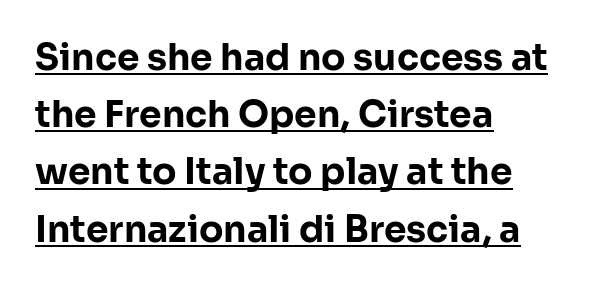
{"serif": "no", "italic": "no", "bold": "yes", "weight": "bold", "width": "normal", "stroke_contrast": "low", "x_height": "medium", "monospaced": "no", "underline": "yes", "align": "left", "line_spacing": "normal", "line_spacing_ratio": 1.59, "letter_spacing": "normal", "letter_spacing_em": 0.0, "glyph_px": 36}
